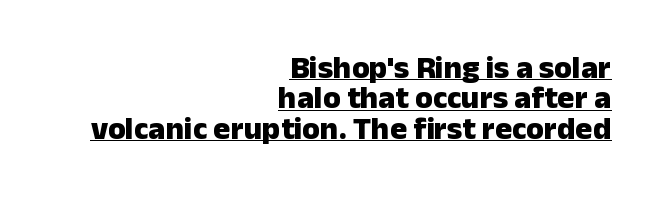
Q: Is the text bold? A: Yes.
Q: Is the text italic (slanted)? A: No, it is upright.
Q: Is the typeface a serif or a sans-serif typeface? A: Sans-serif.
Q: Is the text underlined? A: Yes.
Q: How is the paragraph aligned? A: Right-aligned.
Q: Is the spacing between letters normal or unusually wide? A: Normal.
Q: Is the spacing between lines tight, normal or loose? A: Tight.
Q: Width (condensed, normal, or wide)? A: Normal.
Q: Stroke contrast? A: Low.
Q: x-height? A: Medium.
Q: Monospaced? A: No.
